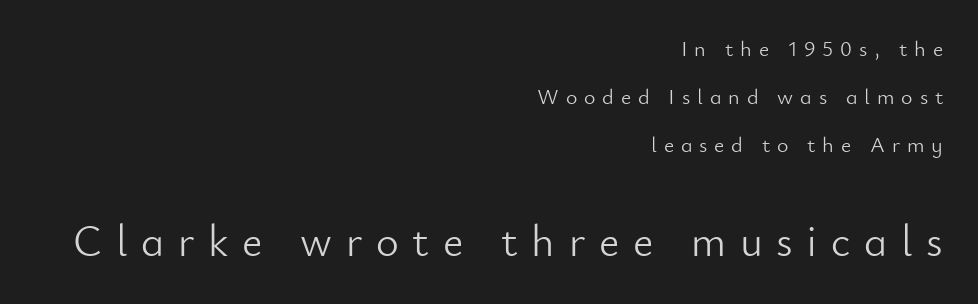
Q: Is the text bold? A: No.
Q: Is the text italic (slanted)? A: No, it is upright.
Q: Is the typeface a serif or a sans-serif typeface? A: Sans-serif.
Q: Is the text underlined? A: No.
Q: How is the paragraph aligned? A: Right-aligned.
Q: Is the spacing between letters normal or unusually wide? A: Unusually wide.
Q: Is the spacing between lines tight, normal or loose? A: Loose.
Q: Which block of text is set in a larger size, the first (top) or the second (bottom)? A: The second (bottom) one.
Q: Width (condensed, normal, or wide)? A: Normal.
Q: Stroke contrast? A: Low.
Q: x-height? A: Small.
Q: Monospaced? A: No.
